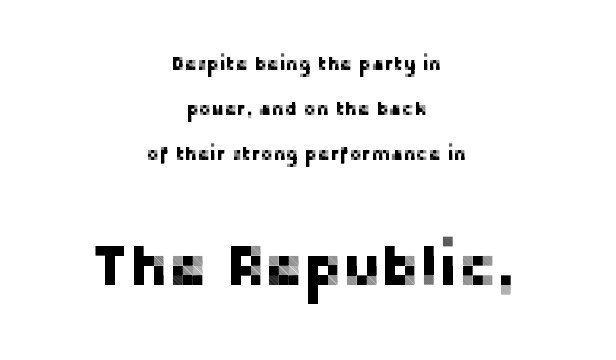
The image shows 58 px sans-serif type, upright; set centered, loose line spacing (2.38x), normal letter spacing, not underlined; the second (bottom) block is 3.05x larger; low stroke contrast and a medium x-height.
